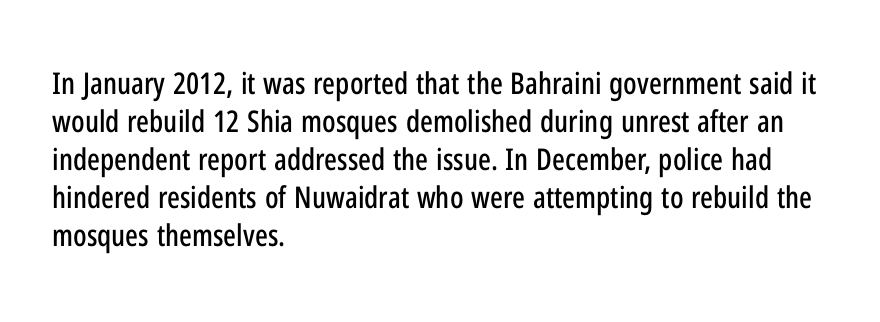
The letters advance in unequal steps, a hallmark of proportional type. Is the letter spacing exaggerated? No — it looks like the ordinary default. Examine the stroke ends and you'll find no serifs. Does the lettering tilt? It doesn't — this is upright. Unmarked baselines from the first word to the last.
